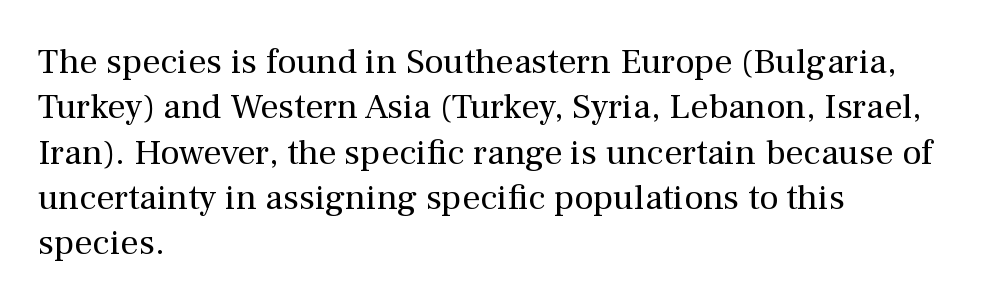
The image shows 36 px regular-weight serif type, upright; set left-aligned, normal line spacing (1.26x), normal letter spacing, not underlined; medium stroke contrast and a medium x-height.
